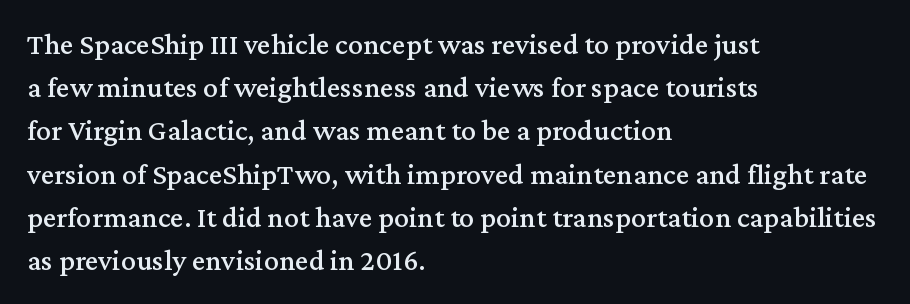
The rendering shows small feet on the letterforms — a serif design. How would I describe the line gaps? Plain and ordinary. Is this a fixed-width face? No — the glyphs have proportional, varying widths. Characters follow at the spacing the type designer built in. Quick note: not italic, upright.
